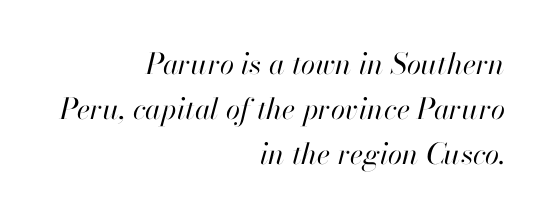
Caption: standard tracking, unaltered. Note the varied advance widths — an 'i' is clearly narrower than an 'm'. One-word summary of the alignment: right. Honestly, the row spacing looks completely unremarkable. Each row of text sits above clean, open space. Counters stay open thanks to moderate or lighter strokes.
